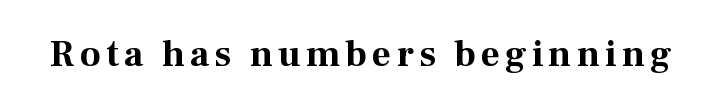
The image shows 37 px bold serif type, upright; set not underlined; medium stroke contrast and a medium x-height.
